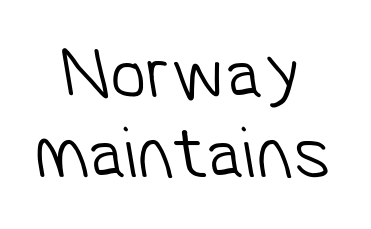
The image shows 74 px light sans-serif type; set centered, tight line spacing (1.08x), normal letter spacing, not underlined; low stroke contrast and a medium x-height.
